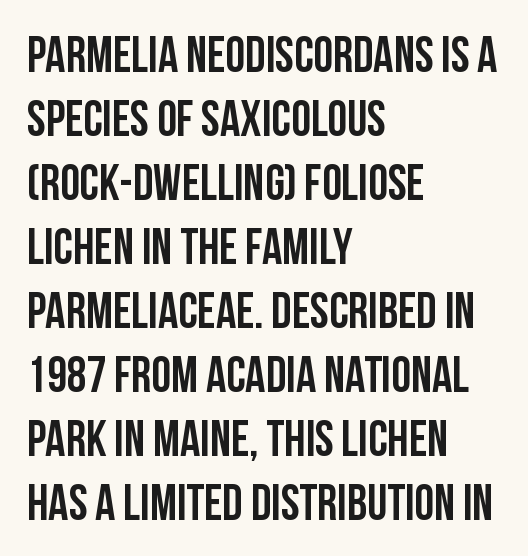
Characters follow at the spacing the type designer built in. This sample keeps an unexceptional amount of space between lines. The letters stand straight up with perfectly vertical stems. No feet cap the strokes, marking this as sans-serif type.
